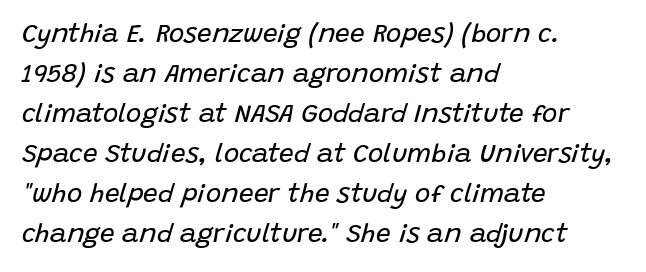
Q: Is the text bold? A: No.
Q: Is the text italic (slanted)? A: Yes, it leans right by about 15 degrees.
Q: Is the text underlined? A: No.
Q: How is the paragraph aligned? A: Left-aligned.
Q: Is the spacing between letters normal or unusually wide? A: Normal.
Q: Is the spacing between lines tight, normal or loose? A: Normal.
